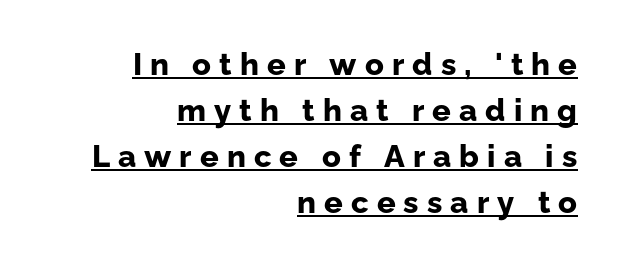
Q: Is the text bold? A: Yes.
Q: Is the text italic (slanted)? A: No, it is upright.
Q: Is the typeface a serif or a sans-serif typeface? A: Sans-serif.
Q: Is the text underlined? A: Yes.
Q: How is the paragraph aligned? A: Right-aligned.
Q: Is the spacing between letters normal or unusually wide? A: Unusually wide.
Q: Is the spacing between lines tight, normal or loose? A: Normal.
Q: Width (condensed, normal, or wide)? A: Normal.
Q: Stroke contrast? A: Low.
Q: x-height? A: Medium.
Q: Monospaced? A: No.
